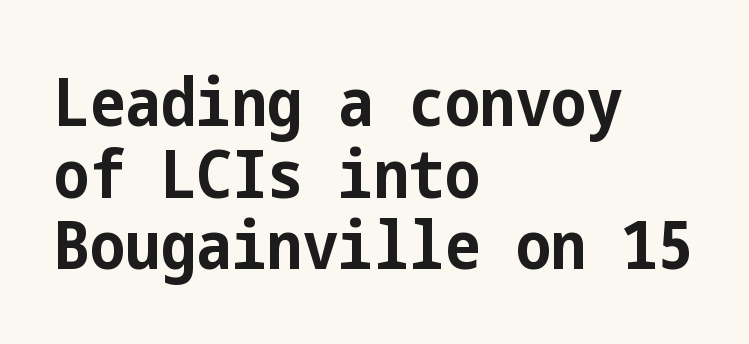
Q: Is the text bold? A: Yes.
Q: Is the text italic (slanted)? A: No, it is upright.
Q: Is the typeface a serif or a sans-serif typeface? A: Sans-serif.
Q: Is the text underlined? A: No.
Q: How is the paragraph aligned? A: Left-aligned.
Q: Is the spacing between letters normal or unusually wide? A: Normal.
Q: Is the spacing between lines tight, normal or loose? A: Tight.
Q: Width (condensed, normal, or wide)? A: Condensed.
Q: Stroke contrast? A: Low.
Q: x-height? A: Medium.
